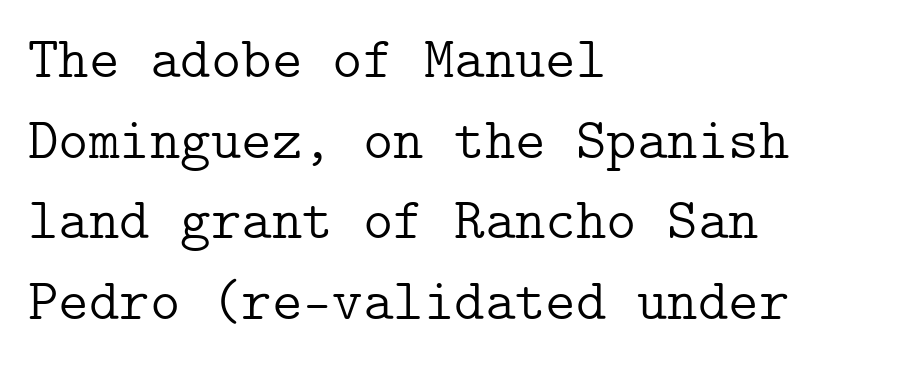
The image shows 58 px light serif type, upright; set left-aligned, normal line spacing (1.39x), normal letter spacing, not underlined; low stroke contrast and a medium x-height.
